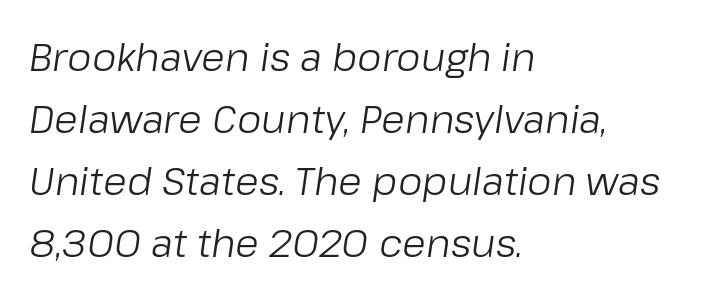
{"italic": "yes", "lean": "right", "slant_degrees": 8, "bold": "no", "weight": "light", "width": "normal", "stroke_contrast": "low", "x_height": "medium", "monospaced": "no", "underline": "no", "align": "left", "line_spacing": "normal", "line_spacing_ratio": 1.59, "letter_spacing": "normal", "letter_spacing_em": 0.0, "glyph_px": 39}
